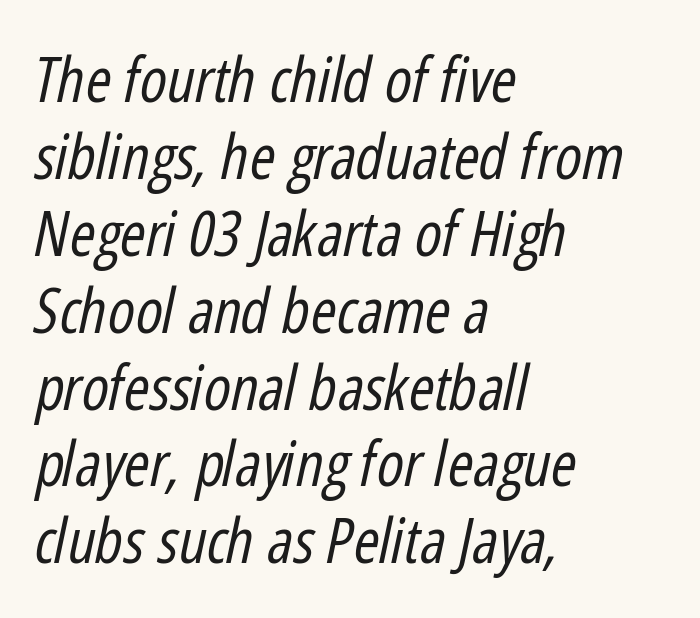
Observe the lean: these are italic letterforms. The letterforms sit shoulder to shoulder at normal distance. Layout note: lines flush left. The font is comparable to plain body text, perhaps lighter. The gap between lines stays unmarked. The letters advance in unequal steps, a hallmark of proportional type.
